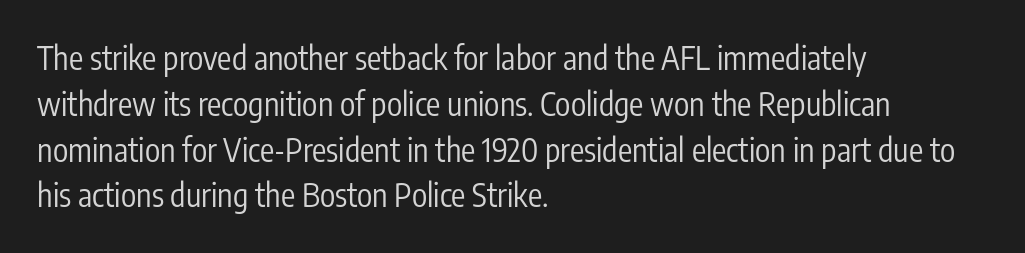
The rendering uses natural spacing where letterforms have individual widths. Layout note: lines flush left. What stands out about the letter spacing? Nothing — it is the standard amount. Regular leading.
